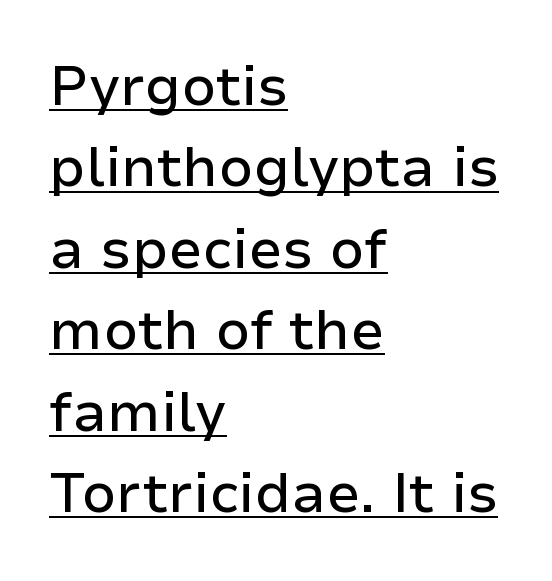
The line-height multiplier appears to be the usual default. The face used here is a sans, in the tradition of grotesques and geometrics. Note the varied advance widths — an 'i' is clearly narrower than an 'm'. Emphasis is given by a line drawn under the lettering. The letters sit at their default tracking, neither squeezed nor spread. The compositor pushed each line to the left boundary.
